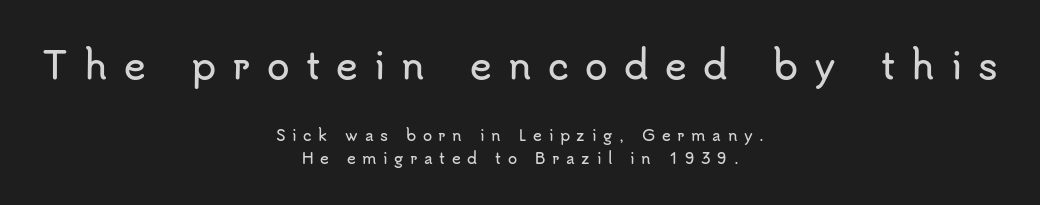
Q: Is the text italic (slanted)? A: No, it is upright.
Q: Is the typeface a serif or a sans-serif typeface? A: Sans-serif.
Q: Is the text underlined? A: No.
Q: How is the paragraph aligned? A: Centered.
Q: Is the spacing between letters normal or unusually wide? A: Unusually wide.
Q: Is the spacing between lines tight, normal or loose? A: Normal.
Q: Which block of text is set in a larger size, the first (top) or the second (bottom)? A: The first (top) one.
Q: Width (condensed, normal, or wide)? A: Normal.
Q: Stroke contrast? A: Low.
Q: x-height? A: Small.
Q: Monospaced? A: No.
